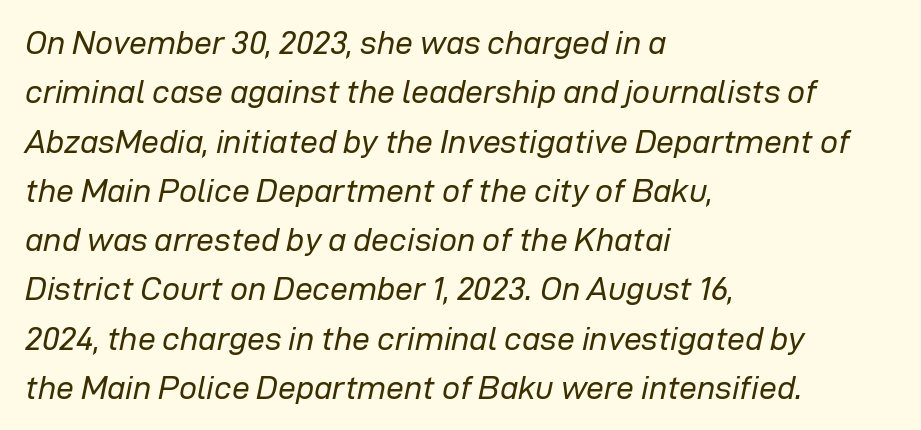
{"italic": "yes", "lean": "right", "slant_degrees": 12, "bold": "no", "weight": "regular", "width": "normal", "stroke_contrast": "low", "x_height": "medium", "monospaced": "no", "underline": "no", "align": "left", "line_spacing": "normal", "line_spacing_ratio": 1.54, "letter_spacing": "normal", "letter_spacing_em": 0.0, "glyph_px": 32}
